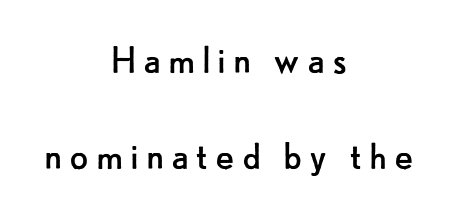
{"serif": "no", "italic": "no", "bold": "no", "weight": "regular", "width": "normal", "stroke_contrast": "low", "x_height": "small", "monospaced": "no", "underline": "no", "align": "center", "line_spacing": "loose", "line_spacing_ratio": 2.18, "glyph_px": 44}
